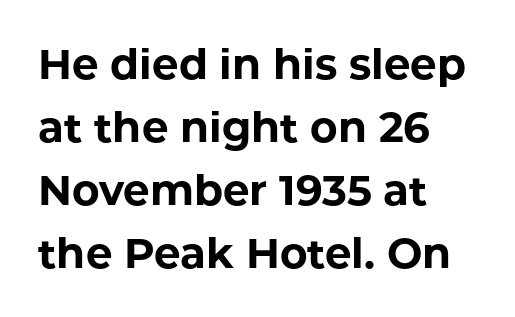
Q: Is the text bold? A: Yes.
Q: Is the text italic (slanted)? A: No, it is upright.
Q: Is the typeface a serif or a sans-serif typeface? A: Sans-serif.
Q: Is the text underlined? A: No.
Q: How is the paragraph aligned? A: Left-aligned.
Q: Is the spacing between letters normal or unusually wide? A: Normal.
Q: Is the spacing between lines tight, normal or loose? A: Normal.
Q: Width (condensed, normal, or wide)? A: Normal.
Q: Stroke contrast? A: Low.
Q: x-height? A: Medium.
Q: Monospaced? A: No.
